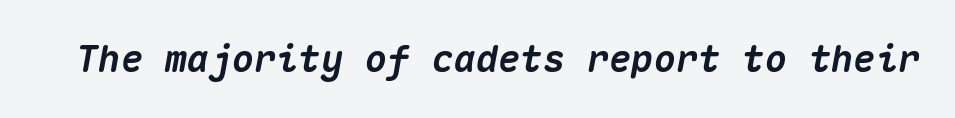
Q: Is the text bold? A: Yes.
Q: Is the text italic (slanted)? A: Yes, it leans right by about 10 degrees.
Q: Is the text underlined? A: No.
Q: Is the spacing between letters normal or unusually wide? A: Normal.
Q: Width (condensed, normal, or wide)? A: Normal.
Q: Stroke contrast? A: Medium.
Q: x-height? A: Medium.
Q: Monospaced? A: Yes.
